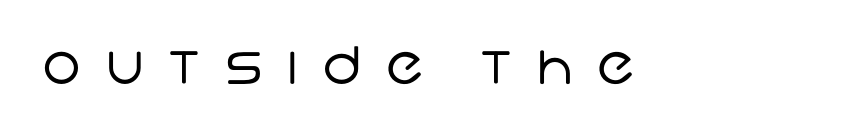
Q: Is the text bold? A: No.
Q: Is the typeface a serif or a sans-serif typeface? A: Sans-serif.
Q: Is the text underlined? A: No.
Q: Is the spacing between letters normal or unusually wide? A: Unusually wide.
Q: Width (condensed, normal, or wide)? A: Normal.
Q: Stroke contrast? A: Low.
Q: x-height? A: Large.
Q: Monospaced? A: No.
